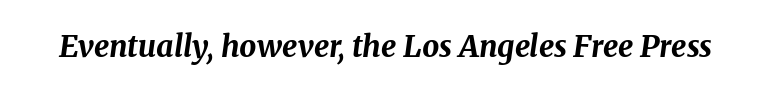
{"italic": "yes", "lean": "right", "slant_degrees": 8, "bold": "yes", "weight": "bold", "width": "normal", "stroke_contrast": "medium", "x_height": "medium", "monospaced": "no", "underline": "no", "letter_spacing": "normal", "letter_spacing_em": 0.0, "glyph_px": 30}
